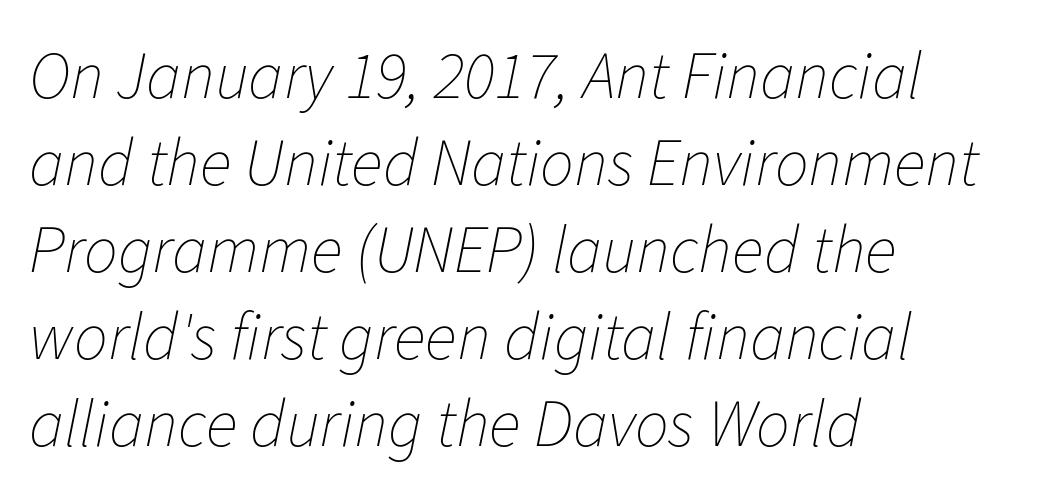
The image shows 67 px thin type, italic (leaning right); set left-aligned, normal line spacing (1.3x), normal letter spacing, not underlined; low stroke contrast and a medium x-height.
